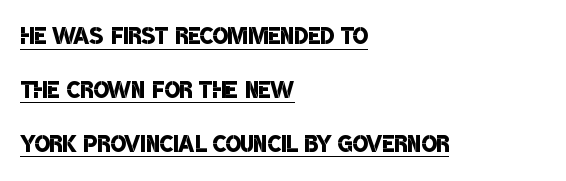
Q: Is the text bold? A: Semi-bold.
Q: Is the typeface a serif or a sans-serif typeface? A: Sans-serif.
Q: Is the text underlined? A: Yes.
Q: How is the paragraph aligned? A: Left-aligned.
Q: Is the spacing between letters normal or unusually wide? A: Normal.
Q: Is the spacing between lines tight, normal or loose? A: Normal.
Q: Width (condensed, normal, or wide)? A: Condensed.
Q: Stroke contrast? A: Low.
Q: x-height? A: Large.
Q: Monospaced? A: No.
